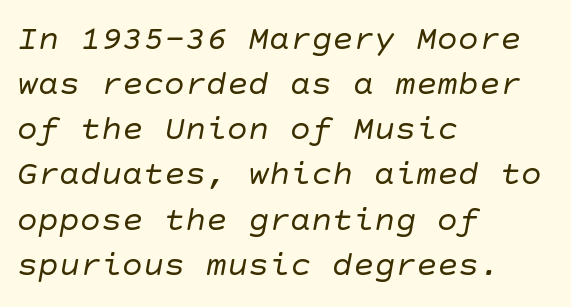
{"serif": "no", "bold": "no", "weight": "regular", "width": "normal", "stroke_contrast": "low", "x_height": "large", "underline": "no", "align": "left", "line_spacing": "normal", "line_spacing_ratio": 1.29, "letter_spacing": "normal", "letter_spacing_em": 0.0, "glyph_px": 35}
